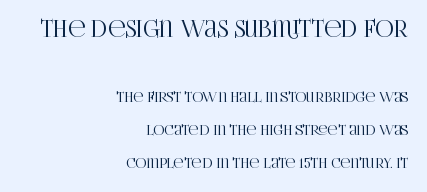
{"italic": "no", "underline": "no", "align": "right", "line_spacing": "loose", "line_spacing_ratio": 2.35, "letter_spacing": "normal", "letter_spacing_em": 0.0, "larger_block": "first", "size_ratio": 1.64, "glyph_px": 23}
